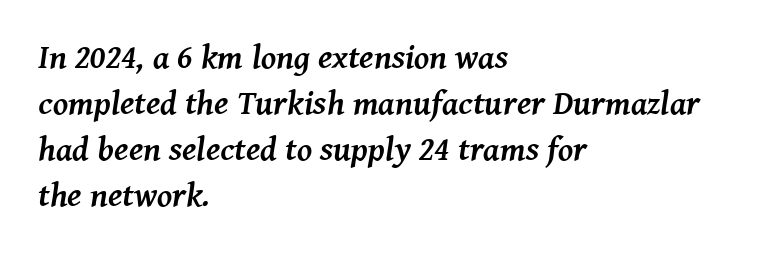
Q: Is the text bold? A: Yes.
Q: Is the text italic (slanted)? A: Yes, it leans right by about 8 degrees.
Q: Is the typeface a serif or a sans-serif typeface? A: Serif.
Q: Is the text underlined? A: No.
Q: How is the paragraph aligned? A: Left-aligned.
Q: Is the spacing between letters normal or unusually wide? A: Normal.
Q: Is the spacing between lines tight, normal or loose? A: Normal.
Q: Width (condensed, normal, or wide)? A: Normal.
Q: Stroke contrast? A: Medium.
Q: x-height? A: Medium.
Q: Monospaced? A: No.
